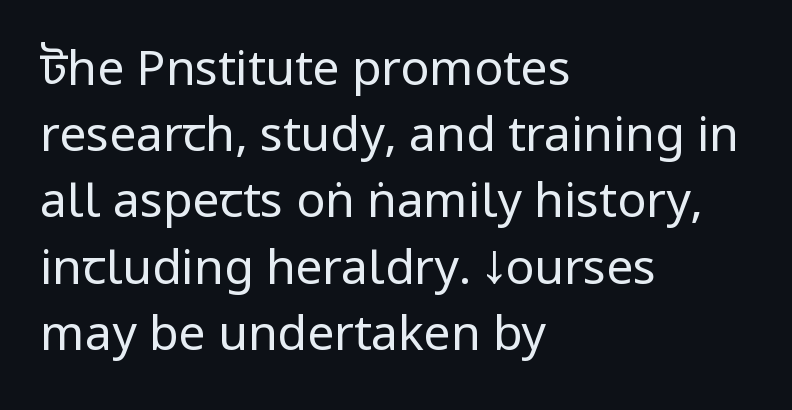
Q: Is the text bold? A: No.
Q: Is the text italic (slanted)? A: No, it is upright.
Q: Is the typeface a serif or a sans-serif typeface? A: Sans-serif.
Q: Is the text underlined? A: No.
Q: How is the paragraph aligned? A: Left-aligned.
Q: Is the spacing between letters normal or unusually wide? A: Normal.
Q: Is the spacing between lines tight, normal or loose? A: Normal.
Q: Width (condensed, normal, or wide)? A: Condensed.
Q: Stroke contrast? A: Low.
Q: x-height? A: Large.
Q: Monospaced? A: No.
